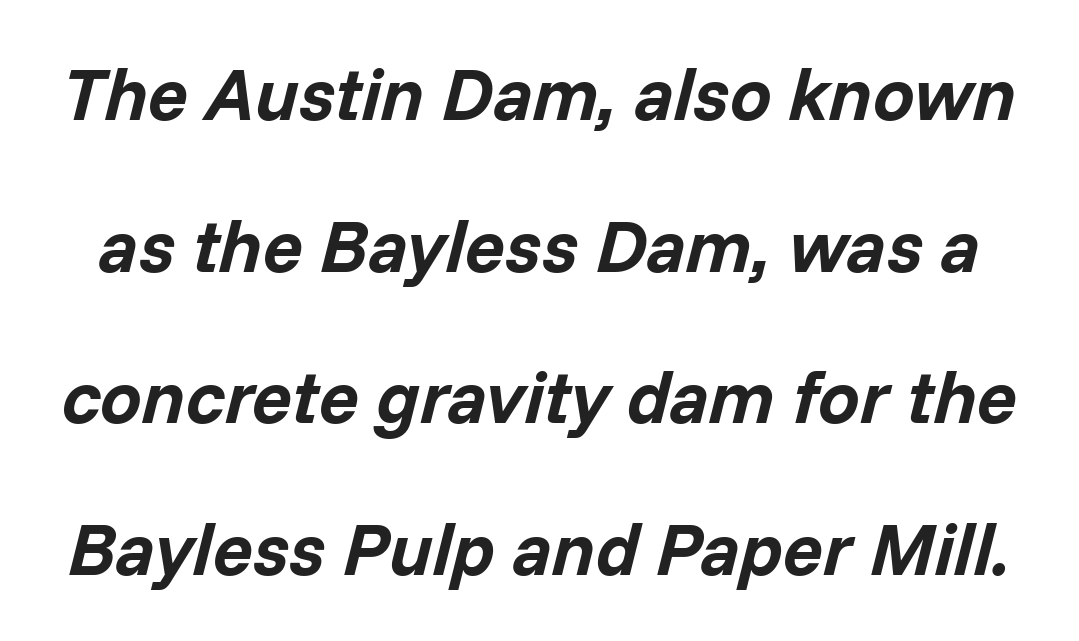
Q: Is the text bold? A: Yes.
Q: Is the text italic (slanted)? A: Yes, it leans right by about 14 degrees.
Q: Is the text underlined? A: No.
Q: Is the spacing between letters normal or unusually wide? A: Normal.
Q: Is the spacing between lines tight, normal or loose? A: Loose.
Q: Width (condensed, normal, or wide)? A: Normal.
Q: Stroke contrast? A: Low.
Q: x-height? A: Medium.
Q: Monospaced? A: No.
